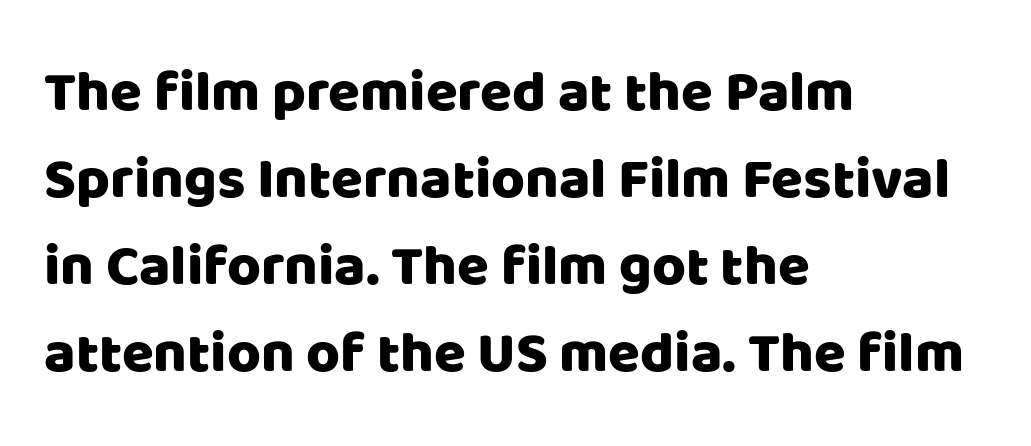
The image shows 58 px sans-serif type, upright; set left-aligned, normal line spacing (1.5x), normal letter spacing, not underlined; low stroke contrast and a large x-height.
